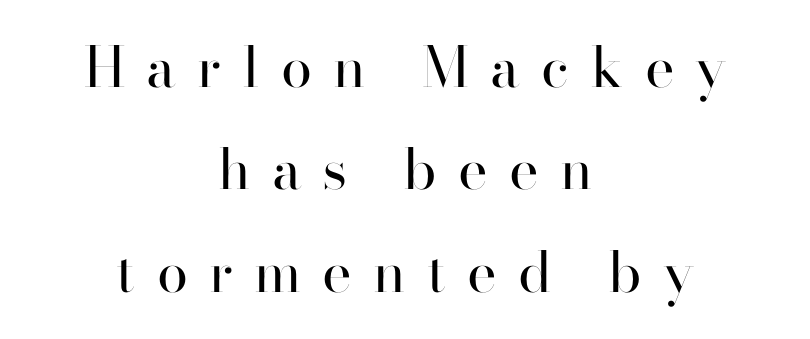
Italic: no, the glyphs are upright roman. Spacing verdict: proportional, widths tailored to each character. Does the copy run flush right? No — it is centered line by line. Serifs: no, the terminals of the letterforms are clean. Glance below the letters and you will spot only blank space.
